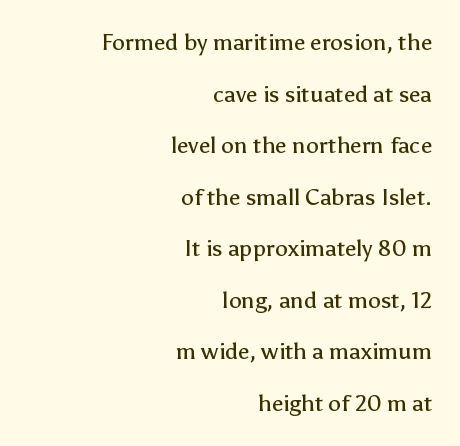
Stroke mass is kept to a normal reading level or below. Just letters on the line, the space beneath them empty. Regarding leading, the lines here are spaced well apart. Italic: no, the glyphs are upright roman. Each line ends at the same right margin while the left side varies. The rendering keeps characters at their native spacing.
